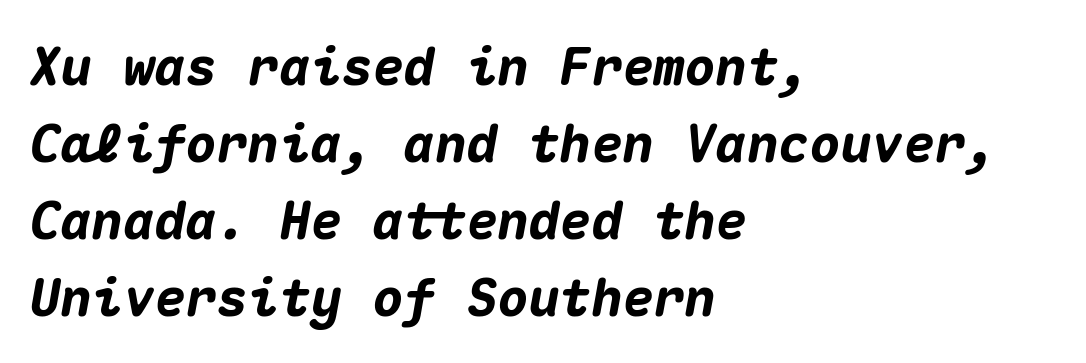
{"italic": "yes", "lean": "right", "slant_degrees": 10, "bold": "yes", "weight": "heavy", "width": "normal", "stroke_contrast": "medium", "x_height": "medium", "monospaced": "yes", "underline": "no", "align": "left", "line_spacing": "normal", "line_spacing_ratio": 1.48, "letter_spacing": "normal", "letter_spacing_em": 0.0, "glyph_px": 52}
